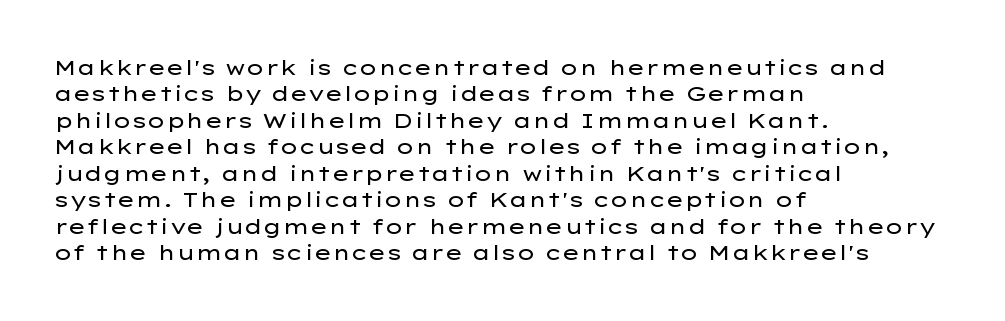
{"italic": "no", "bold": "no", "underline": "no", "align": "left", "line_spacing": "normal", "line_spacing_ratio": 1.26, "letter_spacing": "normal", "letter_spacing_em": 0.0, "glyph_px": 21}
